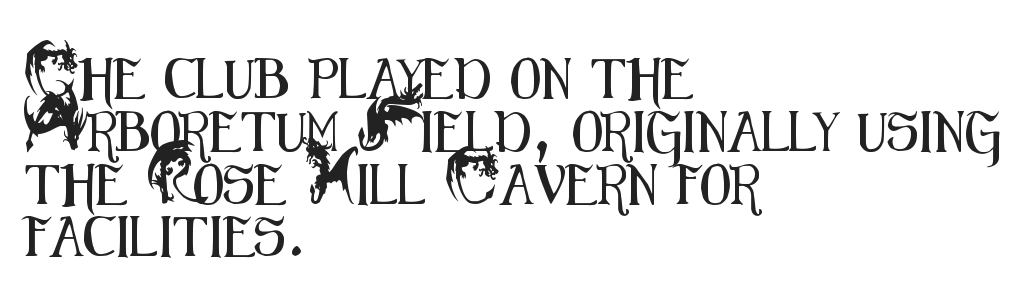
The image shows 40 px condensed sans-serif type, upright; set left-aligned, normal line spacing (1.32x), normal letter spacing, not underlined; medium stroke contrast and a small x-height.
